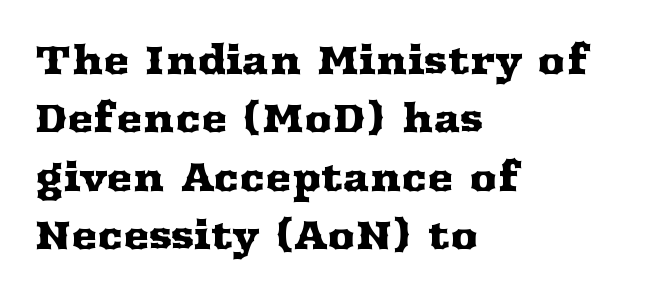
{"serif": "yes", "italic": "no", "width": "wide", "stroke_contrast": "medium", "x_height": "medium", "monospaced": "no", "underline": "no", "align": "left", "line_spacing": "normal", "line_spacing_ratio": 1.5, "letter_spacing": "normal", "letter_spacing_em": 0.0, "glyph_px": 39}
